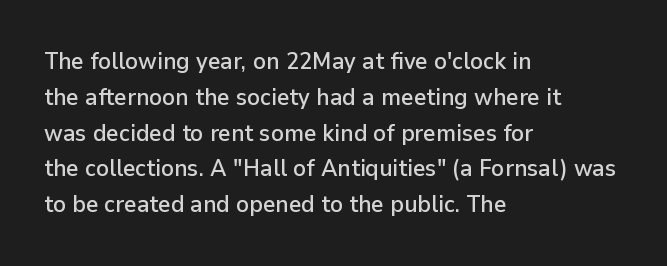
Q: Is the text italic (slanted)? A: No, it is upright.
Q: Is the text underlined? A: No.
Q: How is the paragraph aligned? A: Left-aligned.
Q: Is the spacing between letters normal or unusually wide? A: Normal.
Q: Is the spacing between lines tight, normal or loose? A: Normal.
